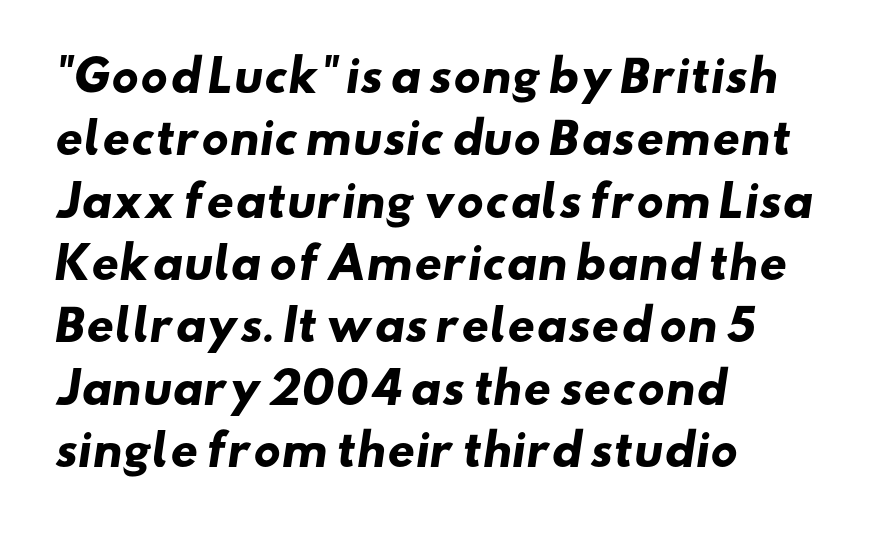
Q: Is the text bold? A: Yes.
Q: Is the typeface a serif or a sans-serif typeface? A: Sans-serif.
Q: Is the text underlined? A: No.
Q: How is the paragraph aligned? A: Left-aligned.
Q: Is the spacing between letters normal or unusually wide? A: Normal.
Q: Is the spacing between lines tight, normal or loose? A: Normal.
Q: Width (condensed, normal, or wide)? A: Wide.
Q: Stroke contrast? A: Low.
Q: x-height? A: Small.
Q: Monospaced? A: No.
